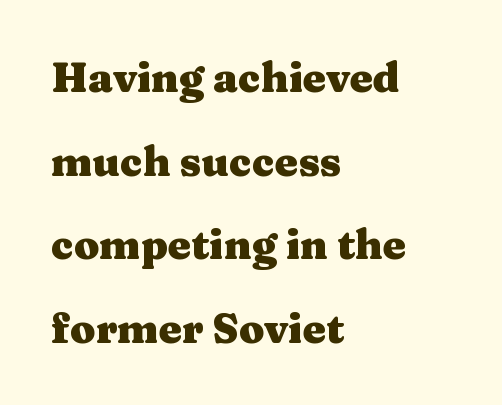
{"serif": "yes", "italic": "no", "bold": "yes", "weight": "heavy", "width": "wide", "stroke_contrast": "medium", "x_height": "medium", "monospaced": "no", "underline": "no", "align": "left", "line_spacing": "loose", "line_spacing_ratio": 2.04, "letter_spacing": "normal", "letter_spacing_em": 0.0, "glyph_px": 41}
